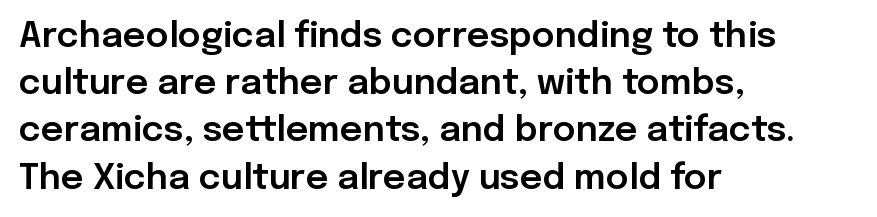
The image shows 35 px sans-serif type, upright; set left-aligned, normal line spacing (1.35x), normal letter spacing, not underlined; low stroke contrast and a medium x-height.
